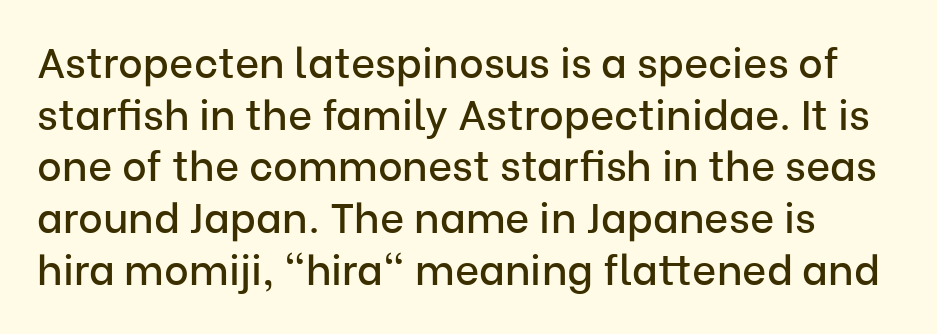
The type family on display is of the sans-serif kind. Decoration check: the copy has no underline. Students, note that the glyphs here touch the page at normal intervals. The typography opts for an upright posture over an oblique one. Note the varied advance widths — an 'i' is clearly narrower than an 'm'.
